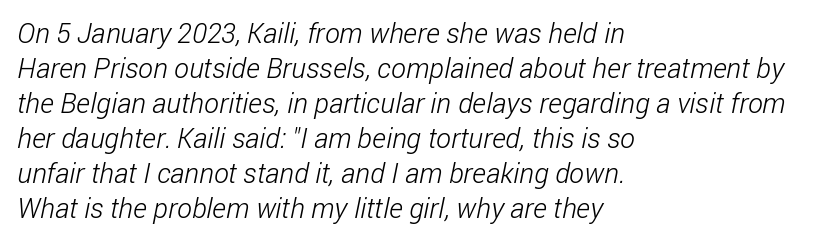
Evenly set lines give the paragraph a standard silhouette. Note: no serifs on the glyphs. Does the copy run flush right? No — it runs flush left. Stroke mass is kept to a normal reading level or below. Looks like regular typesetting: each glyph gets only the width it needs.
